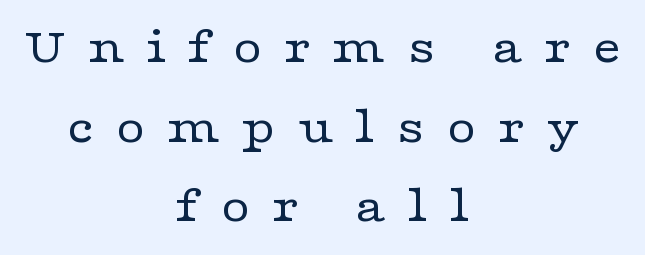
The image shows 51 px regular-weight, wide serif type, upright; set centered, normal line spacing (1.56x), unusually wide letter spacing (+0.4 em), not underlined; low stroke contrast and a medium x-height.
